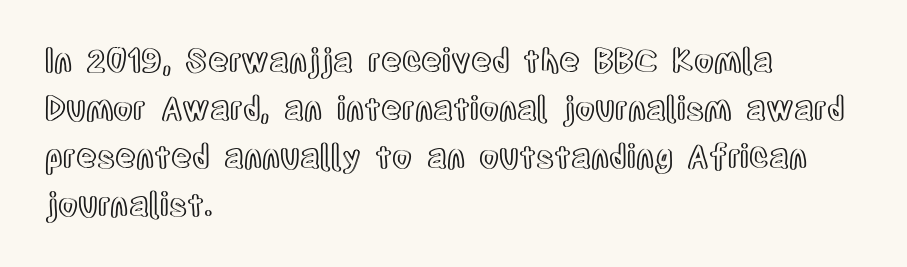
The image shows 32 px condensed type, upright; set left-aligned, normal line spacing (1.5x), normal letter spacing, not underlined; a large x-height.
